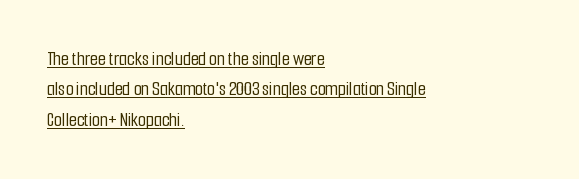
Q: Is the text italic (slanted)? A: No, it is upright.
Q: Is the text underlined? A: Yes.
Q: How is the paragraph aligned? A: Left-aligned.
Q: Is the spacing between letters normal or unusually wide? A: Normal.
Q: Is the spacing between lines tight, normal or loose? A: Normal.
